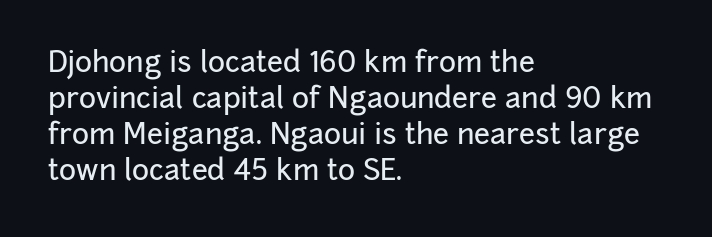
Lines of text with bare space underneath. A typesetter would call this zero additional tracking. Classification — sans serif. Compared with a centered layout, this one pins lines to the left instead. When letters stand straight like this, we call the style roman or upright.
